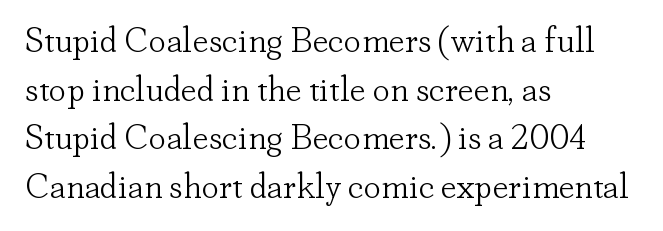
The image shows 35 px light serif type, upright; set left-aligned, normal line spacing (1.39x), normal letter spacing, not underlined; low stroke contrast and a small x-height.
